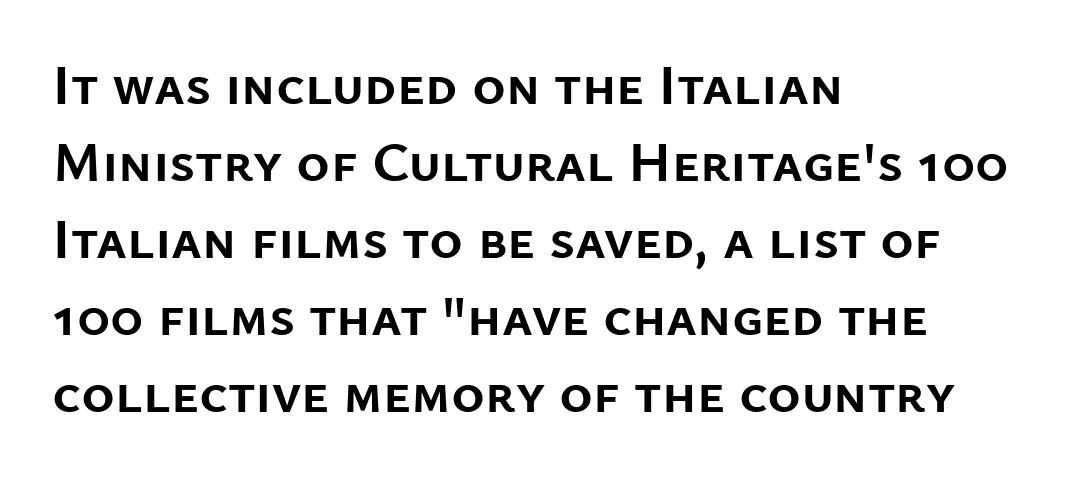
Q: Is the text bold? A: Yes.
Q: Is the text italic (slanted)? A: No, it is upright.
Q: Is the typeface a serif or a sans-serif typeface? A: Sans-serif.
Q: Is the text underlined? A: No.
Q: How is the paragraph aligned? A: Left-aligned.
Q: Is the spacing between letters normal or unusually wide? A: Normal.
Q: Is the spacing between lines tight, normal or loose? A: Normal.
Q: Width (condensed, normal, or wide)? A: Normal.
Q: Stroke contrast? A: Low.
Q: x-height? A: Medium.
Q: Monospaced? A: No.
